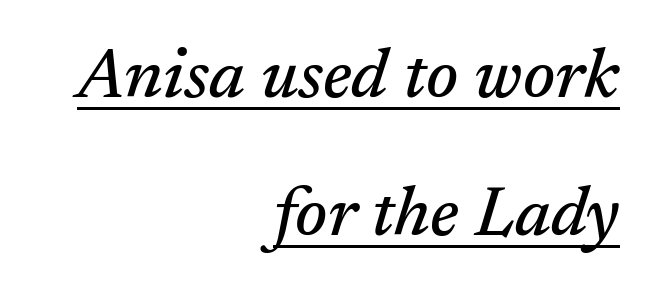
{"serif": "yes", "italic": "yes", "lean": "right", "slant_degrees": 17, "width": "normal", "stroke_contrast": "medium", "x_height": "medium", "monospaced": "no", "underline": "yes", "align": "right", "line_spacing": "loose", "line_spacing_ratio": 2.0, "letter_spacing": "normal", "letter_spacing_em": 0.0, "glyph_px": 69}
